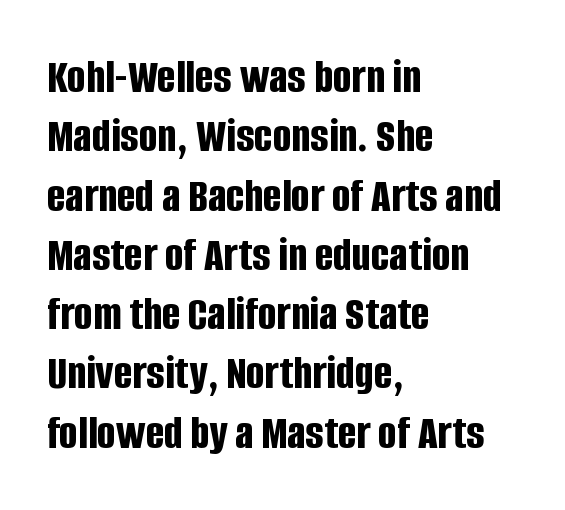
{"serif": "no", "italic": "no", "bold": "yes", "weight": "bold", "width": "condensed", "stroke_contrast": "low", "x_height": "large", "monospaced": "no", "underline": "no", "align": "left", "line_spacing_ratio": 1.21, "letter_spacing": "normal", "letter_spacing_em": 0.0, "glyph_px": 49}
